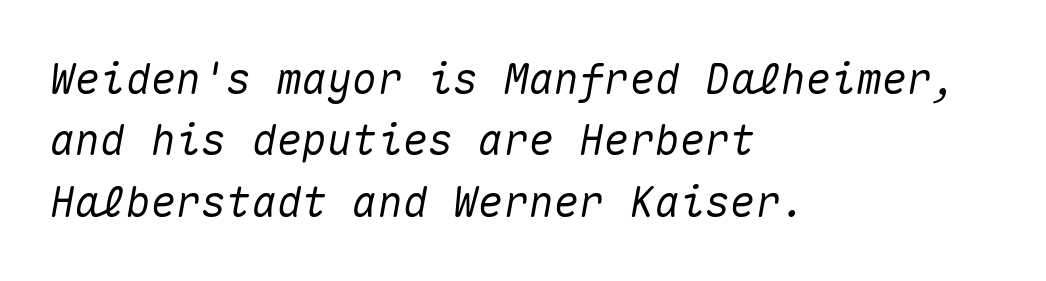
{"italic": "yes", "lean": "right", "slant_degrees": 10, "width": "normal", "stroke_contrast": "medium", "x_height": "medium", "monospaced": "yes", "underline": "no", "align": "left", "line_spacing": "normal", "line_spacing_ratio": 1.46, "letter_spacing": "normal", "letter_spacing_em": 0.0, "glyph_px": 42}
